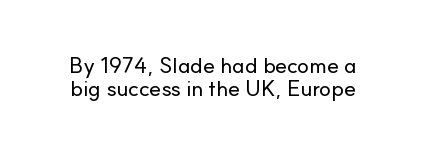
Q: Is the text italic (slanted)? A: No, it is upright.
Q: Is the text underlined? A: No.
Q: Is the spacing between letters normal or unusually wide? A: Normal.
Q: Is the spacing between lines tight, normal or loose? A: Tight.
